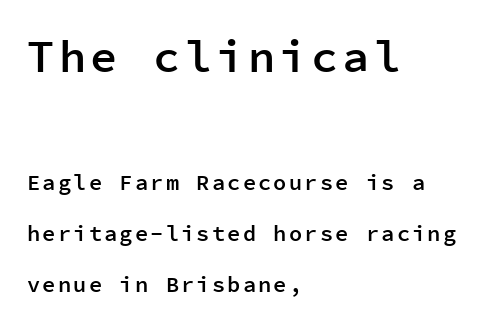
{"serif": "no", "italic": "no", "bold": "semi", "weight": "semibold", "width": "normal", "stroke_contrast": "low", "x_height": "medium", "monospaced": "yes", "underline": "no", "align": "left", "line_spacing": "loose", "line_spacing_ratio": 2.33, "larger_block": "first", "size_ratio": 2.05, "glyph_px": 45}
